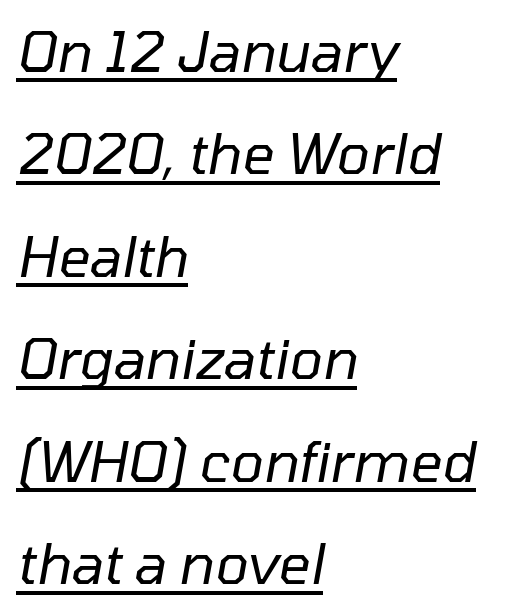
Q: Is the text bold? A: No.
Q: Is the text italic (slanted)? A: Yes, it leans right by about 10 degrees.
Q: Is the text underlined? A: Yes.
Q: How is the paragraph aligned? A: Left-aligned.
Q: Is the spacing between letters normal or unusually wide? A: Normal.
Q: Width (condensed, normal, or wide)? A: Normal.
Q: Stroke contrast? A: Low.
Q: x-height? A: Medium.
Q: Monospaced? A: No.
